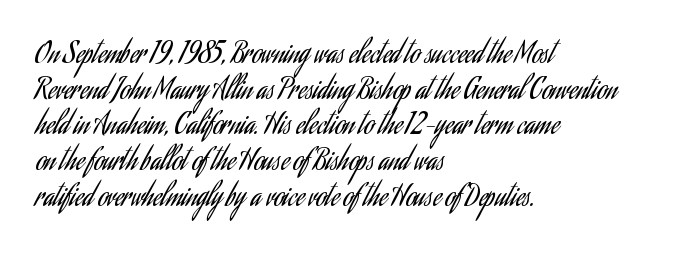
Q: Is the text bold? A: No.
Q: Is the text italic (slanted)? A: Yes.
Q: Is the text underlined? A: No.
Q: How is the paragraph aligned? A: Left-aligned.
Q: Is the spacing between letters normal or unusually wide? A: Normal.
Q: Is the spacing between lines tight, normal or loose? A: Normal.
